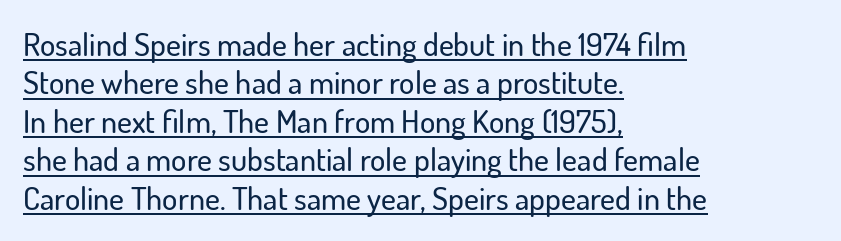
A typesetter would mark this as roman, not italic. Caption: multi-line text, flush left, ragged right. Look at the bottom of the vertical strokes: they stop flat, with no serifs. The passage shown has conventional tracking throughout. Underline: present.
